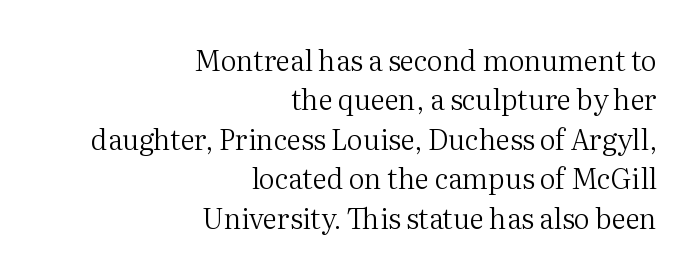
Q: Is the text bold? A: No.
Q: Is the text italic (slanted)? A: No, it is upright.
Q: Is the typeface a serif or a sans-serif typeface? A: Serif.
Q: Is the text underlined? A: No.
Q: How is the paragraph aligned? A: Right-aligned.
Q: Is the spacing between letters normal or unusually wide? A: Normal.
Q: Is the spacing between lines tight, normal or loose? A: Normal.
Q: Width (condensed, normal, or wide)? A: Normal.
Q: Stroke contrast? A: Medium.
Q: x-height? A: Medium.
Q: Monospaced? A: No.
